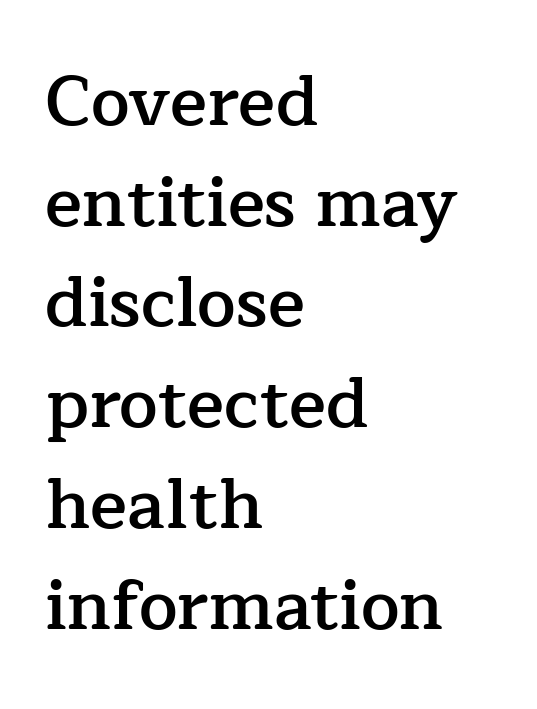
Q: Is the text bold? A: Semi-bold.
Q: Is the text italic (slanted)? A: No, it is upright.
Q: Is the typeface a serif or a sans-serif typeface? A: Serif.
Q: Is the text underlined? A: No.
Q: How is the paragraph aligned? A: Left-aligned.
Q: Is the spacing between letters normal or unusually wide? A: Normal.
Q: Is the spacing between lines tight, normal or loose? A: Normal.
Q: Width (condensed, normal, or wide)? A: Normal.
Q: Stroke contrast? A: Low.
Q: x-height? A: Medium.
Q: Monospaced? A: No.
